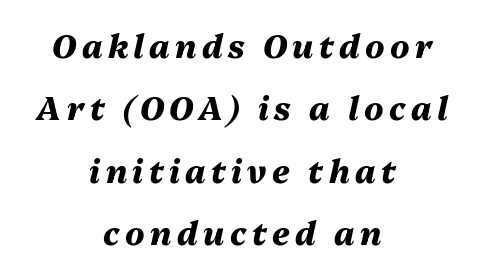
{"italic": "yes", "lean": "right", "slant_degrees": 13, "bold": "yes", "weight": "heavy", "width": "normal", "stroke_contrast": "medium", "x_height": "medium", "monospaced": "no", "underline": "no", "align": "center", "line_spacing": "loose", "line_spacing_ratio": 1.95, "glyph_px": 32}
